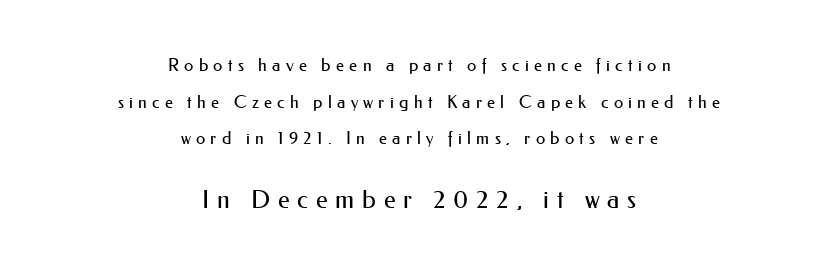
The image shows 25 px text type, upright; set centered, loose line spacing (2.16x), unusually wide letter spacing (+0.31 em), not underlined; the second (bottom) block is 1.47x larger.
